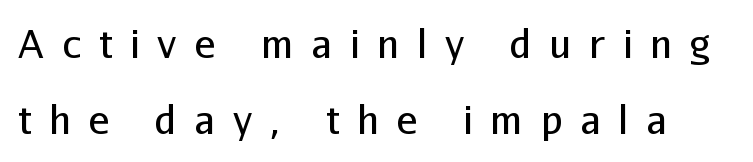
Q: Is the text bold? A: No.
Q: Is the text italic (slanted)? A: No, it is upright.
Q: Is the typeface a serif or a sans-serif typeface? A: Sans-serif.
Q: Is the text underlined? A: No.
Q: Is the spacing between letters normal or unusually wide? A: Unusually wide.
Q: Is the spacing between lines tight, normal or loose? A: Loose.
Q: Width (condensed, normal, or wide)? A: Normal.
Q: Stroke contrast? A: Low.
Q: x-height? A: Medium.
Q: Monospaced? A: No.
